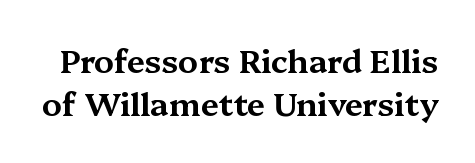
{"serif": "yes", "italic": "no", "width": "wide", "stroke_contrast": "medium", "x_height": "medium", "monospaced": "no", "underline": "no", "line_spacing": "normal", "line_spacing_ratio": 1.35, "letter_spacing": "normal", "letter_spacing_em": 0.0, "glyph_px": 32}
